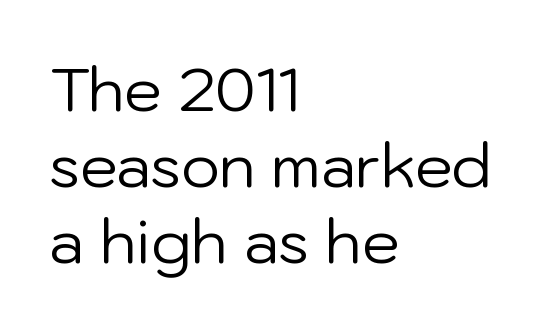
The image shows 60 px regular-weight sans-serif type, upright; set left-aligned, normal line spacing (1.27x), normal letter spacing, not underlined; low stroke contrast and a medium x-height.
